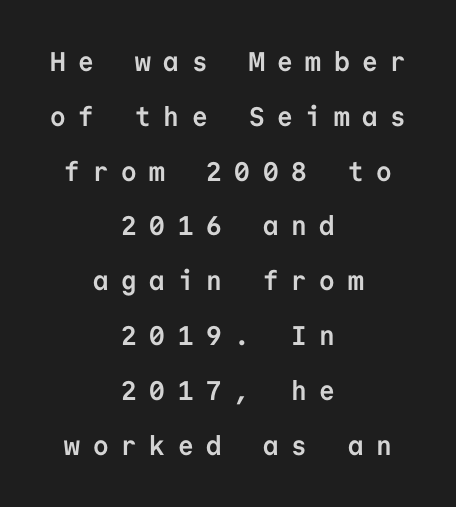
Q: Is the text bold? A: Yes.
Q: Is the text italic (slanted)? A: No, it is upright.
Q: Is the text underlined? A: No.
Q: How is the paragraph aligned? A: Centered.
Q: Is the spacing between letters normal or unusually wide? A: Unusually wide.
Q: Is the spacing between lines tight, normal or loose? A: Loose.
